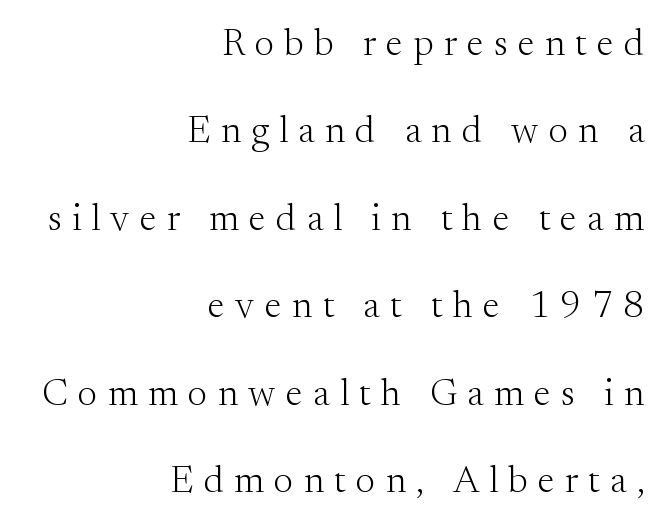
{"serif": "yes", "italic": "no", "bold": "no", "weight": "light", "width": "normal", "stroke_contrast": "medium", "x_height": "small", "monospaced": "no", "underline": "no", "align": "right", "line_spacing": "loose", "line_spacing_ratio": 2.3, "letter_spacing": "wide", "letter_spacing_em": 0.27, "glyph_px": 38}
